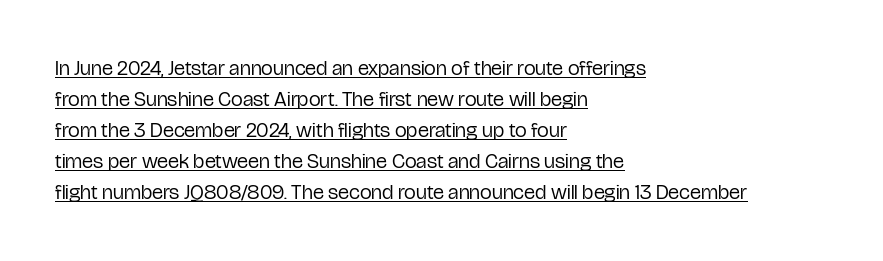
Q: Is the text bold? A: No.
Q: Is the text italic (slanted)? A: No, it is upright.
Q: Is the text underlined? A: Yes.
Q: How is the paragraph aligned? A: Left-aligned.
Q: Is the spacing between letters normal or unusually wide? A: Normal.
Q: Is the spacing between lines tight, normal or loose? A: Normal.
